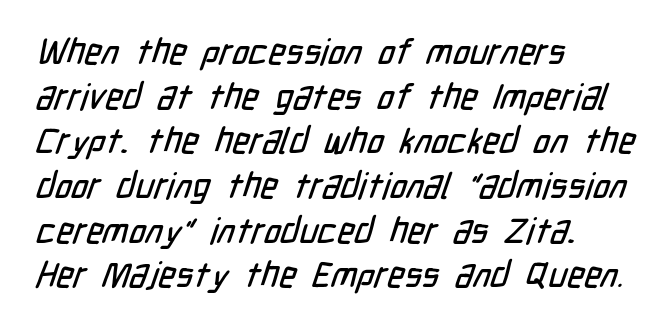
The image shows 36 px condensed sans-serif type; set left-aligned, line spacing 1.24x, normal letter spacing, not underlined; low stroke contrast and a medium x-height.
